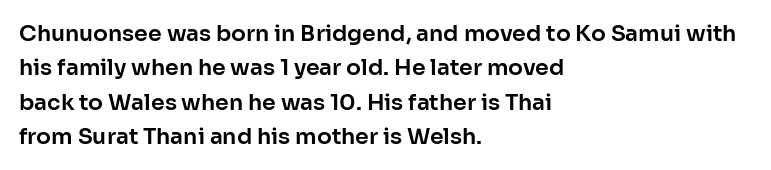
The image shows 22 px text type, upright; set left-aligned, normal line spacing (1.56x), normal letter spacing, not underlined.
